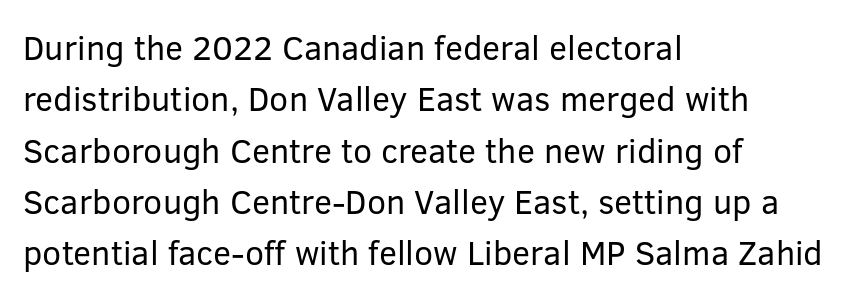
{"serif": "no", "italic": "no", "bold": "no", "weight": "regular", "width": "normal", "stroke_contrast": "low", "x_height": "medium", "monospaced": "no", "underline": "no", "align": "left", "line_spacing": "normal", "line_spacing_ratio": 1.51, "letter_spacing": "normal", "letter_spacing_em": 0.0, "glyph_px": 34}
